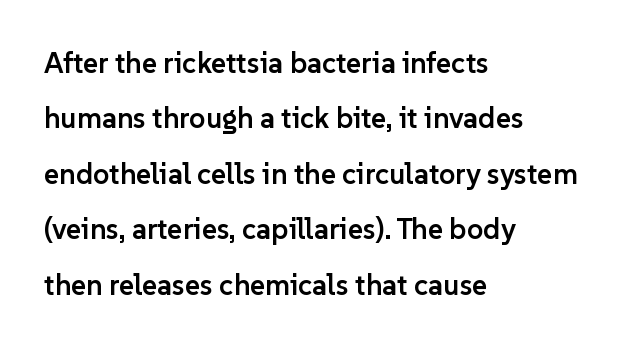
{"serif": "no", "italic": "no", "bold": "semi", "weight": "semibold", "width": "normal", "stroke_contrast": "low", "x_height": "medium", "monospaced": "no", "underline": "no", "align": "left", "line_spacing": "loose", "line_spacing_ratio": 1.91, "letter_spacing": "normal", "letter_spacing_em": 0.0, "glyph_px": 29}
